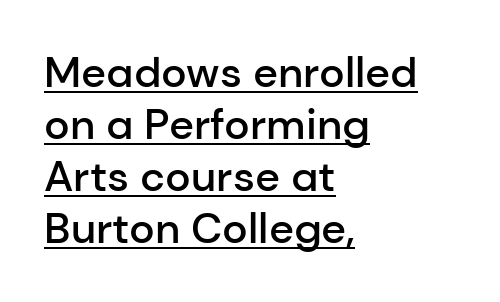
{"serif": "no", "italic": "no", "bold": "semi", "weight": "semibold", "width": "normal", "stroke_contrast": "low", "x_height": "medium", "monospaced": "no", "underline": "yes", "align": "left", "line_spacing_ratio": 1.21, "letter_spacing": "normal", "letter_spacing_em": 0.0, "glyph_px": 43}
